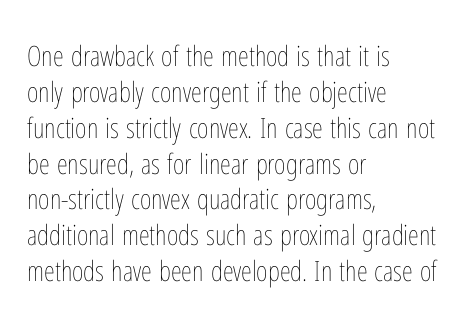
The image shows 28 px thin, condensed type, upright; set left-aligned, normal line spacing (1.28x), normal letter spacing, not underlined; low stroke contrast and a medium x-height.
